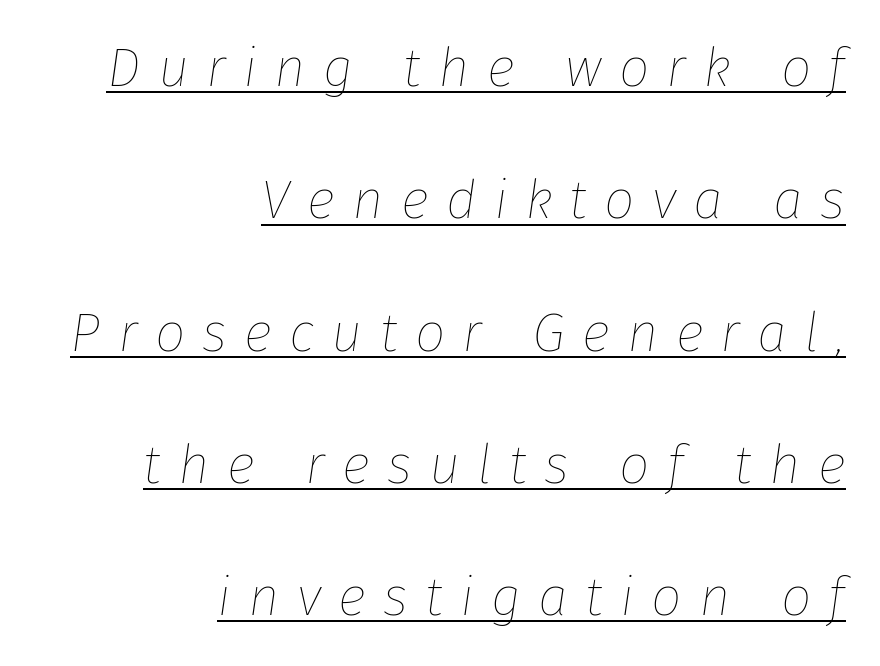
A rule runs beneath these lines of type. The vertical gap from one line to the next is large. An italicized treatment has been applied to the whole sample. A typesetter would call this proportional, since set widths differ per character.
